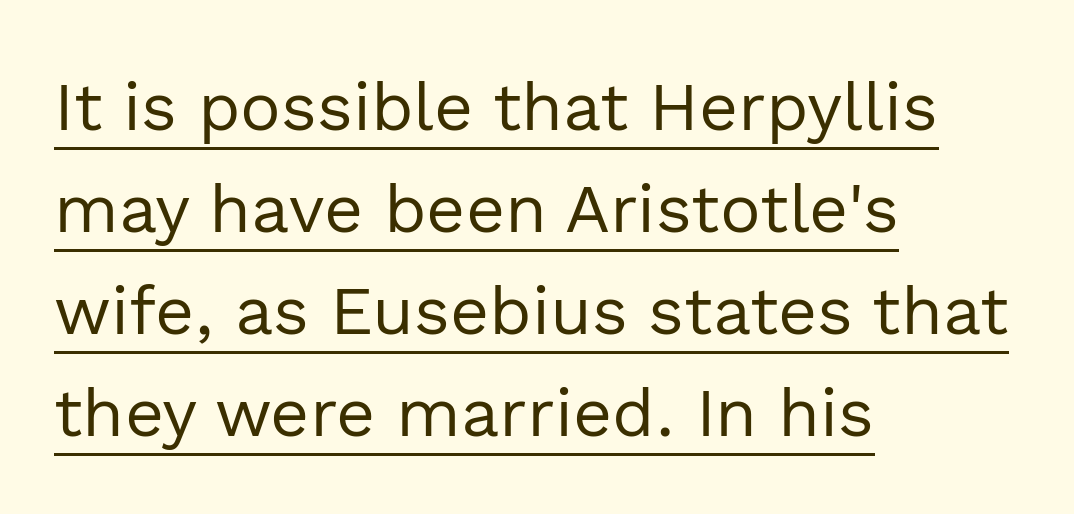
{"serif": "no", "italic": "no", "bold": "no", "weight": "regular", "width": "normal", "x_height": "medium", "monospaced": "no", "underline": "yes", "align": "left", "line_spacing": "normal", "line_spacing_ratio": 1.5, "letter_spacing": "normal", "letter_spacing_em": 0.0, "glyph_px": 68}
